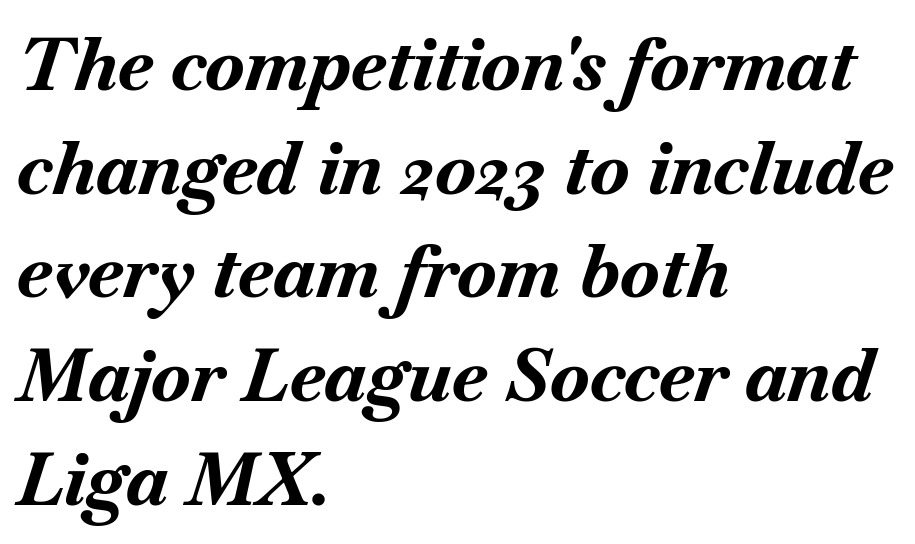
Layout note: lines flush left. Descenders are the only things crossing below the line. Think of a printed novel: that variable character pitch is what you see here. Nobody touched the tracking dial on this one. Each new line begins a customary step beneath the previous one. Does the lettering tilt? It does — this is italic.
